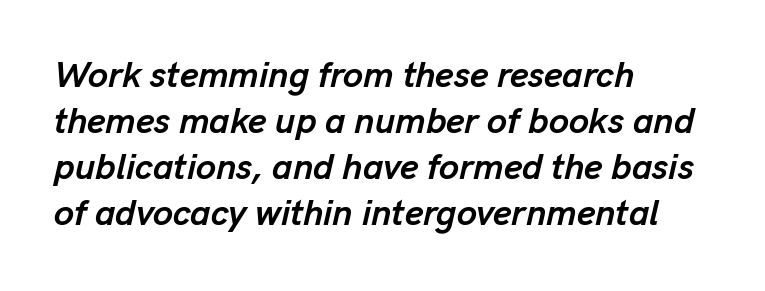
This sample has the flowing, uneven cadence of proportional lettering. Decoration check: the copy has no underline. It's the slanting kind of type. Is the letter spacing exaggerated? No — it looks like the ordinary default. If you measured baseline to baseline, you'd find a middling distance. Caption: multi-line text, flush left, ragged right.
